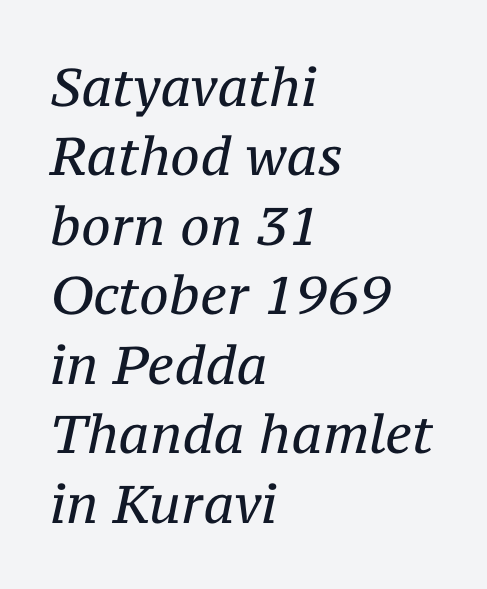
{"serif": "yes", "italic": "yes", "lean": "right", "slant_degrees": 12, "bold": "no", "weight": "regular", "width": "normal", "stroke_contrast": "medium", "x_height": "medium", "monospaced": "no", "underline": "no", "align": "left", "line_spacing": "normal", "line_spacing_ratio": 1.31, "letter_spacing": "normal", "letter_spacing_em": 0.0, "glyph_px": 53}
